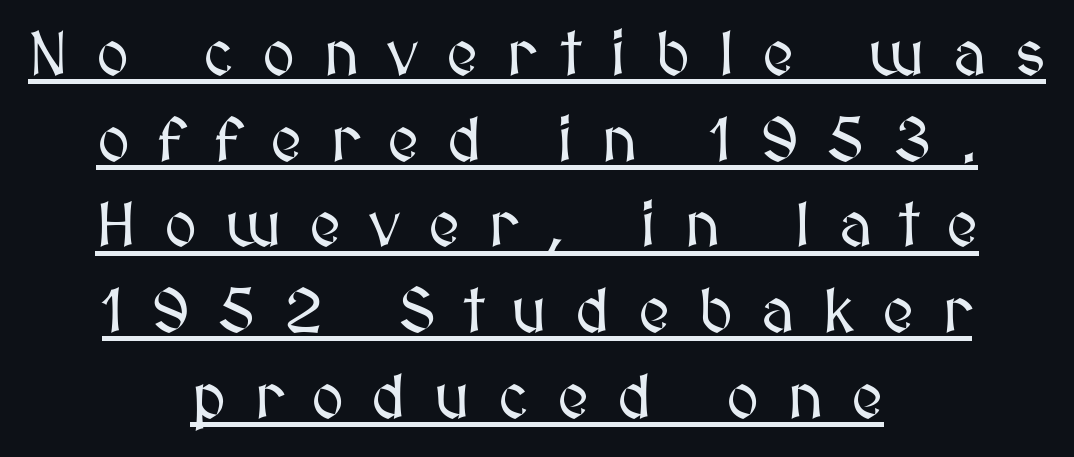
Looks like regular typesetting: each glyph gets only the width it needs. Emphasis is given by a line drawn under the lettering. It's the straight-up-and-down kind of type. Students, note that the glyphs here are deliberately spaced far apart. Quick note: interline space is typical. These lines are centered, leaving both edges ragged.
